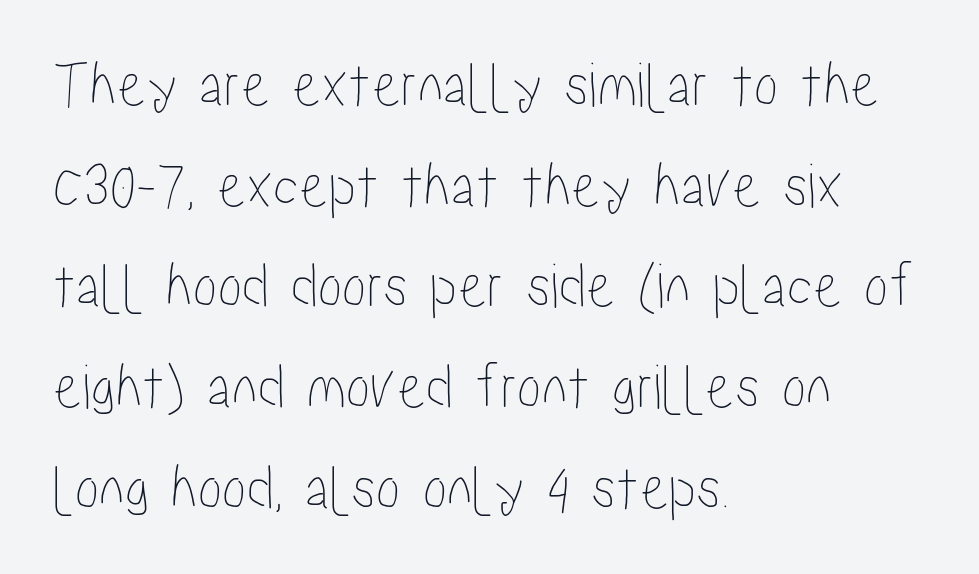
{"italic": "no", "width": "condensed", "stroke_contrast": "low", "x_height": "medium", "monospaced": "no", "underline": "no", "align": "left", "line_spacing": "normal", "line_spacing_ratio": 1.55, "letter_spacing": "normal", "letter_spacing_em": 0.0, "glyph_px": 65}
